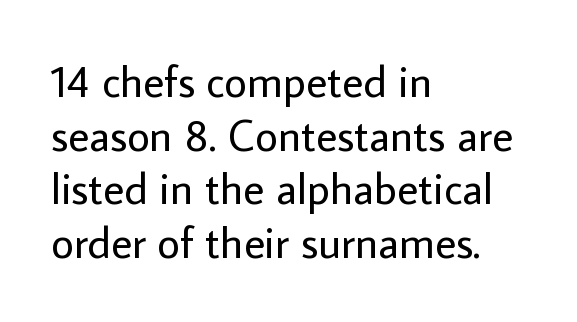
The image shows 44 px regular-weight sans-serif type, upright; set left-aligned, line spacing 1.22x, normal letter spacing, not underlined; low stroke contrast and a medium x-height.
